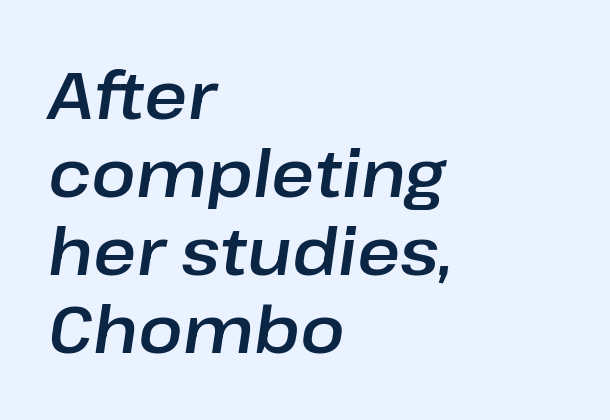
The image shows 66 px text type, italic (leaning right); set left-aligned, line spacing 1.18x, normal letter spacing, not underlined; low stroke contrast and a medium x-height.
